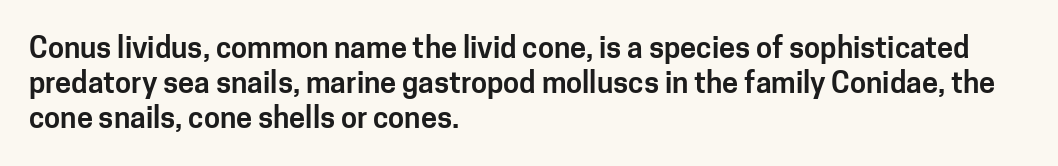
{"serif": "no", "italic": "no", "width": "normal", "stroke_contrast": "low", "x_height": "medium", "monospaced": "no", "underline": "no", "align": "left", "line_spacing_ratio": 1.21, "letter_spacing": "normal", "letter_spacing_em": 0.0, "glyph_px": 29}
